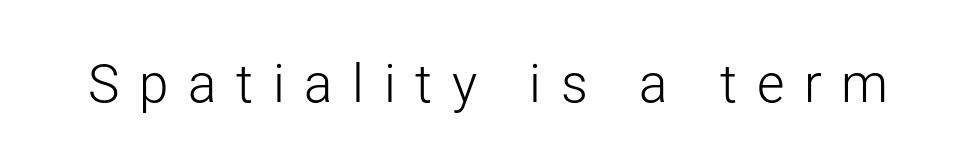
These lines are rendered in a variable-pitch font. Is this a heavy cut? Hardly; it is regular or lighter. Does the lettering tilt? It doesn't — this is upright. The passage shown has open, widely tracked lettering throughout. The passage shown is typeset with a sans-serif family. The gap between lines stays unmarked.
